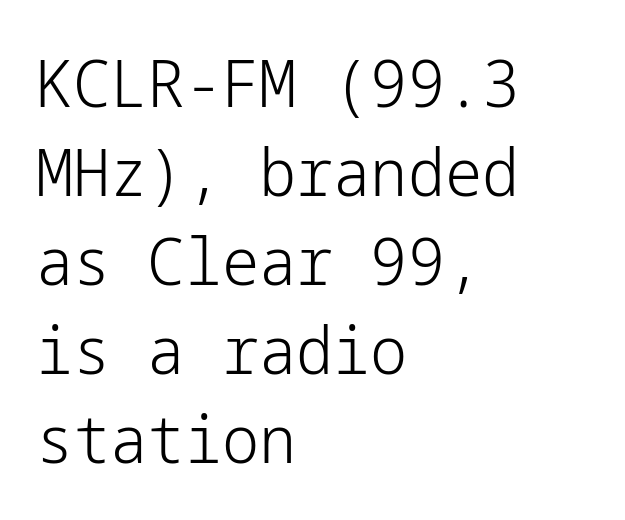
You could call the tracking neutral — neither tight nor loose. I'd call this a sans setting — the letters go barefoot. No italicization has been applied; the sample stays upright. Notice how the passage keeps a crisp vertical edge on the left only. Any mark beneath the type? The region is blank. Weight: in the light-to-regular range.
